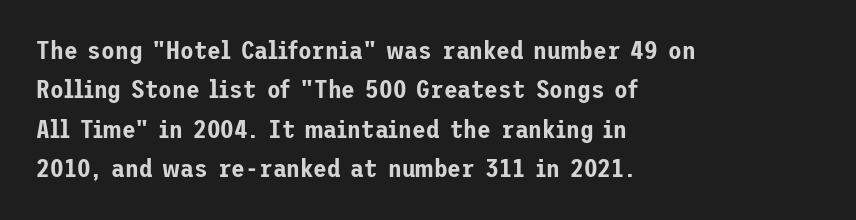
Q: Is the text italic (slanted)? A: No, it is upright.
Q: Is the text underlined? A: No.
Q: How is the paragraph aligned? A: Left-aligned.
Q: Is the spacing between letters normal or unusually wide? A: Normal.
Q: Is the spacing between lines tight, normal or loose? A: Normal.
